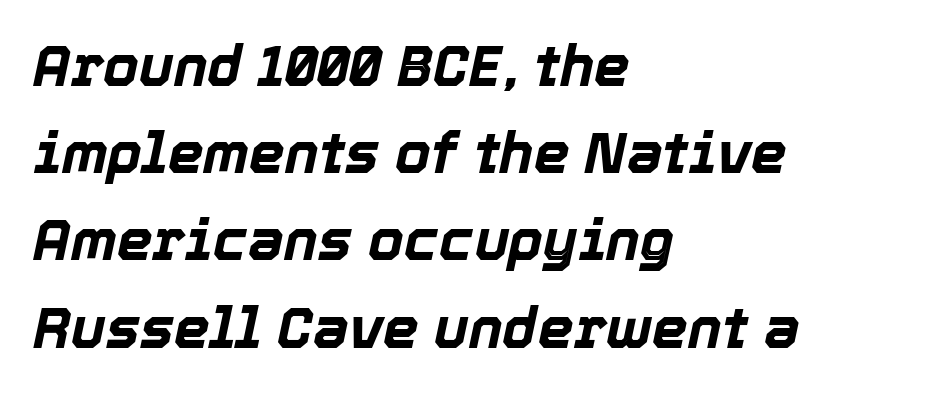
Q: Is the text bold? A: Yes.
Q: Is the text italic (slanted)? A: Yes, it leans right by about 12 degrees.
Q: Is the text underlined? A: No.
Q: How is the paragraph aligned? A: Left-aligned.
Q: Is the spacing between letters normal or unusually wide? A: Normal.
Q: Is the spacing between lines tight, normal or loose? A: Normal.
Q: Width (condensed, normal, or wide)? A: Normal.
Q: x-height? A: Medium.
Q: Monospaced? A: No.
